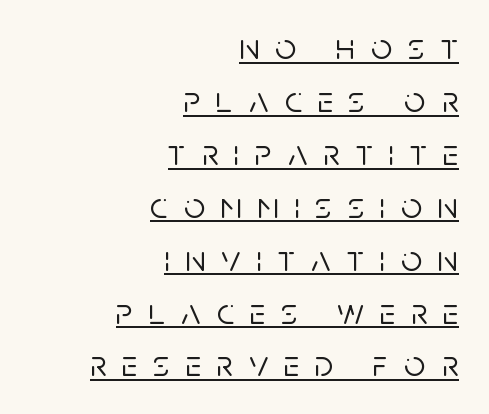
Q: Is the text italic (slanted)? A: No, it is upright.
Q: Is the typeface a serif or a sans-serif typeface? A: Sans-serif.
Q: Is the text underlined? A: Yes.
Q: How is the paragraph aligned? A: Right-aligned.
Q: Is the spacing between letters normal or unusually wide? A: Unusually wide.
Q: Is the spacing between lines tight, normal or loose? A: Normal.
Q: Width (condensed, normal, or wide)? A: Normal.
Q: Stroke contrast? A: Low.
Q: x-height? A: Large.
Q: Monospaced? A: No.
